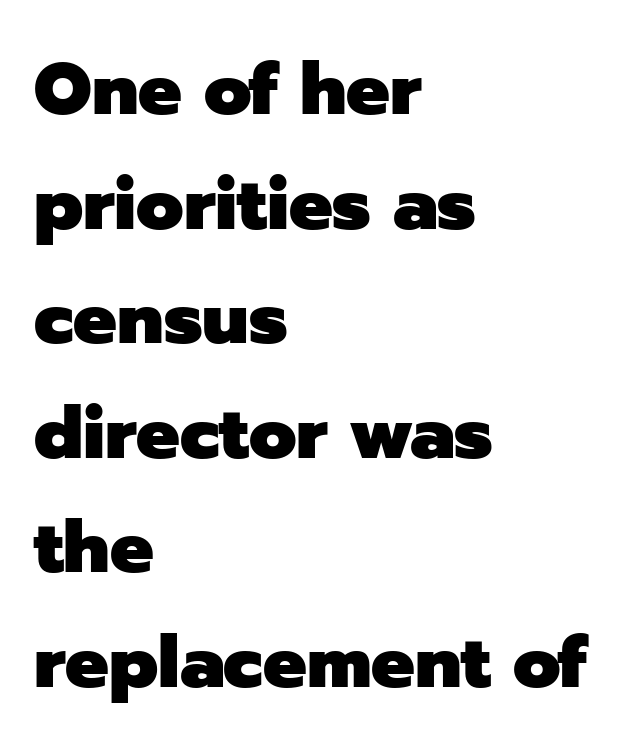
Each letter keeps its own natural width here, so spacing adapts to shape. Does the leading feel generous? No, just average. Left-aligned paragraph, ragged on the right. In terms of letterspacing, this is plain default setting. The space beneath each line is pristine and unruled.
